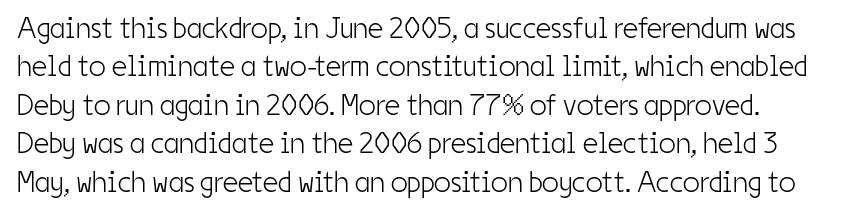
{"serif": "no", "italic": "no", "bold": "no", "weight": "light", "width": "condensed", "stroke_contrast": "low", "x_height": "medium", "monospaced": "no", "underline": "no", "line_spacing": "normal", "line_spacing_ratio": 1.28, "letter_spacing": "normal", "letter_spacing_em": 0.0, "glyph_px": 30}
